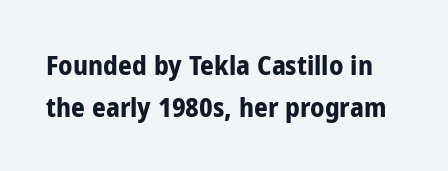
{"italic": "no", "bold": "yes", "underline": "no", "line_spacing": "normal", "line_spacing_ratio": 1.54, "letter_spacing": "normal", "letter_spacing_em": 0.0, "glyph_px": 27}
